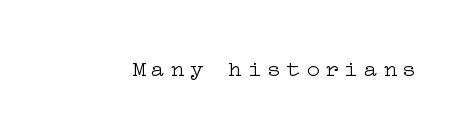
{"italic": "no", "bold": "no", "underline": "no", "letter_spacing": "wide", "letter_spacing_em": 0.24, "glyph_px": 23}
